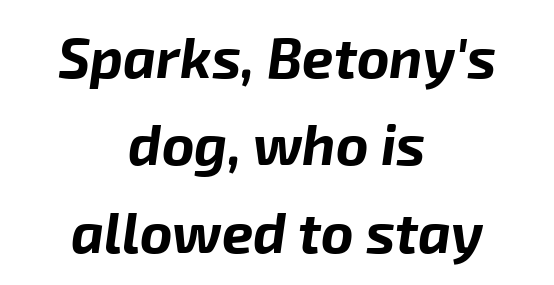
Horizontal alignment here is central, giving a formal, balanced look. A dark, heavy texture on the line: the type is bold. These lines were composed using italics. Descenders hang freely into open space. Does extra space separate the letters? No, they use regular spacing. The lines sit at an ordinary, default distance from one another.
